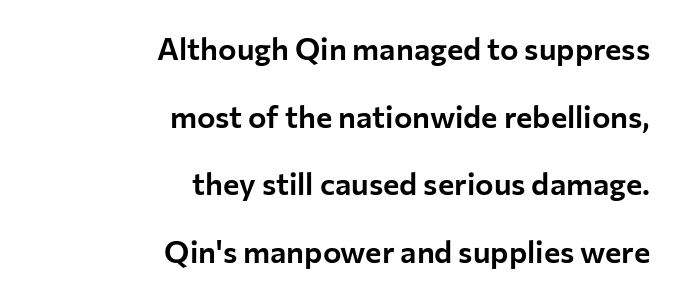
{"serif": "no", "italic": "no", "width": "normal", "stroke_contrast": "low", "x_height": "medium", "monospaced": "no", "underline": "no", "align": "right", "line_spacing": "loose", "line_spacing_ratio": 2.18, "letter_spacing": "normal", "letter_spacing_em": 0.0, "glyph_px": 31}
